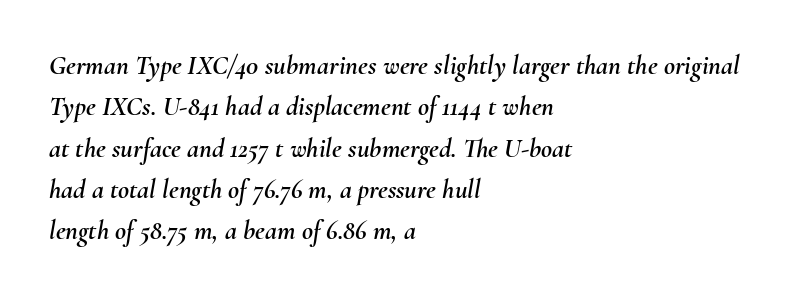
The image shows 27 px text type, italic (leaning right); set left-aligned, normal line spacing (1.53x), normal letter spacing, not underlined.
